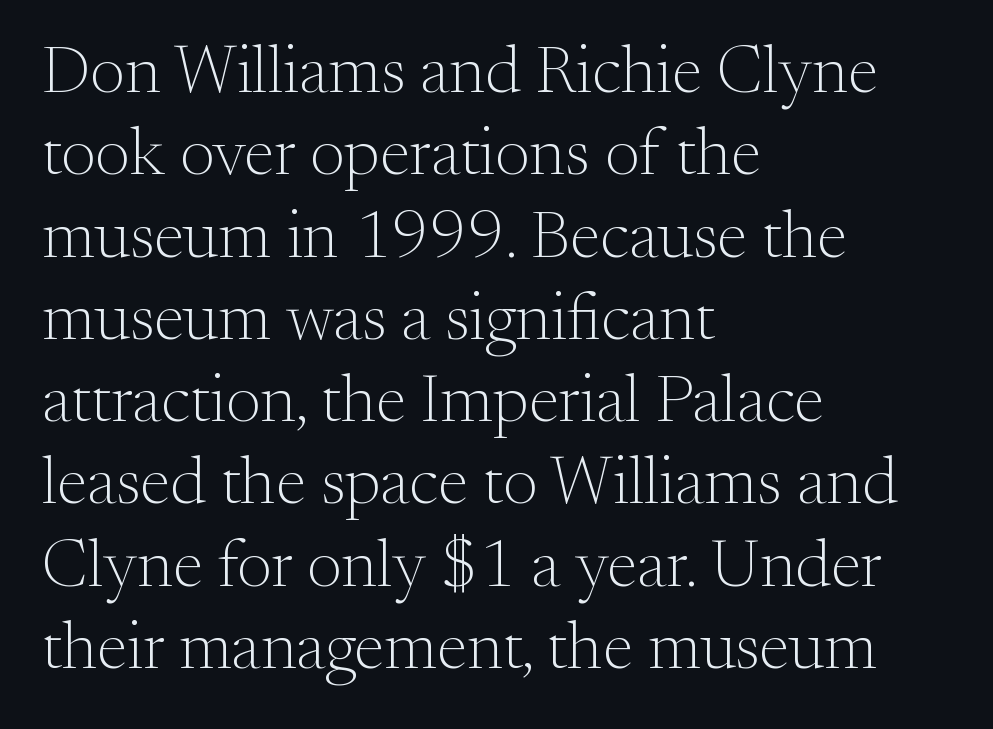
The horizontal fit of the characters is conventional and even. A roman cut, with each character standing at attention. The space directly below the letters is spotless. The face used here is proportionally spaced, like ordinary book or web type. Compared with a centered layout, this one pins lines to the left instead.
